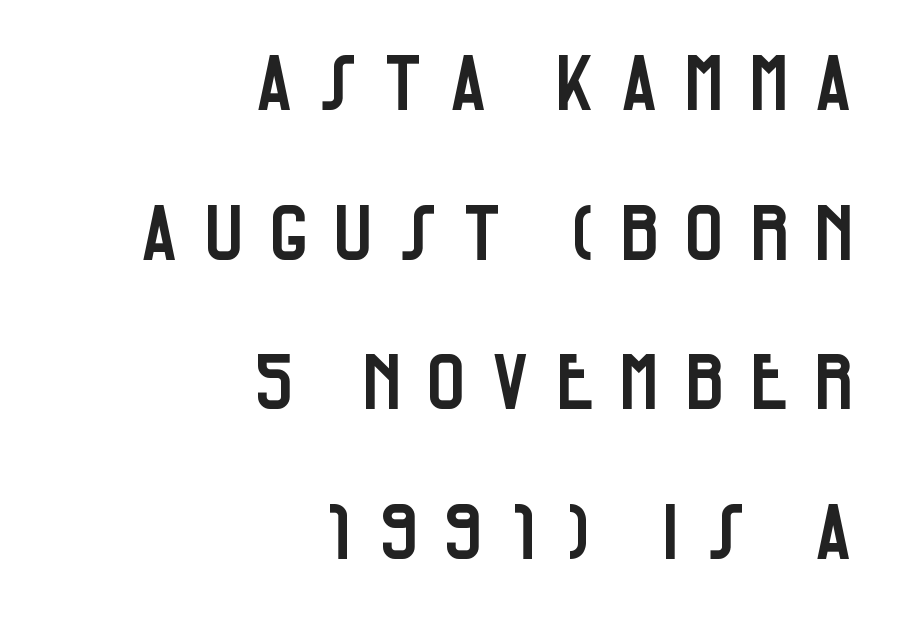
The image shows 76 px condensed sans-serif type, upright; set right-aligned, loose line spacing (1.97x), unusually wide letter spacing (+0.29 em), not underlined; low stroke contrast and a large x-height.
